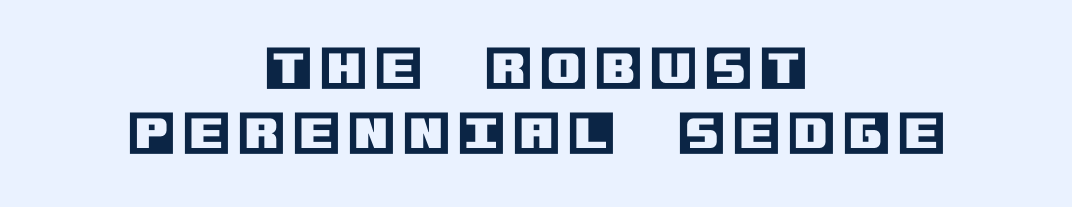
Q: Is the text italic (slanted)? A: No, it is upright.
Q: Is the text underlined? A: No.
Q: How is the paragraph aligned? A: Centered.
Q: Is the spacing between lines tight, normal or loose? A: Normal.
Q: Width (condensed, normal, or wide)? A: Normal.
Q: x-height? A: Large.
